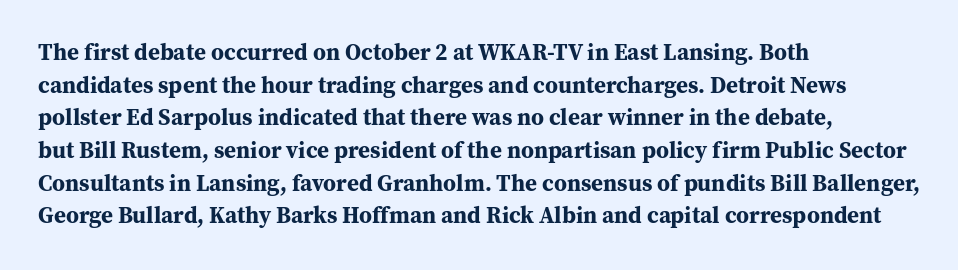
The image shows 23 px bold type, upright; set left-aligned, normal line spacing (1.42x), normal letter spacing, not underlined.
